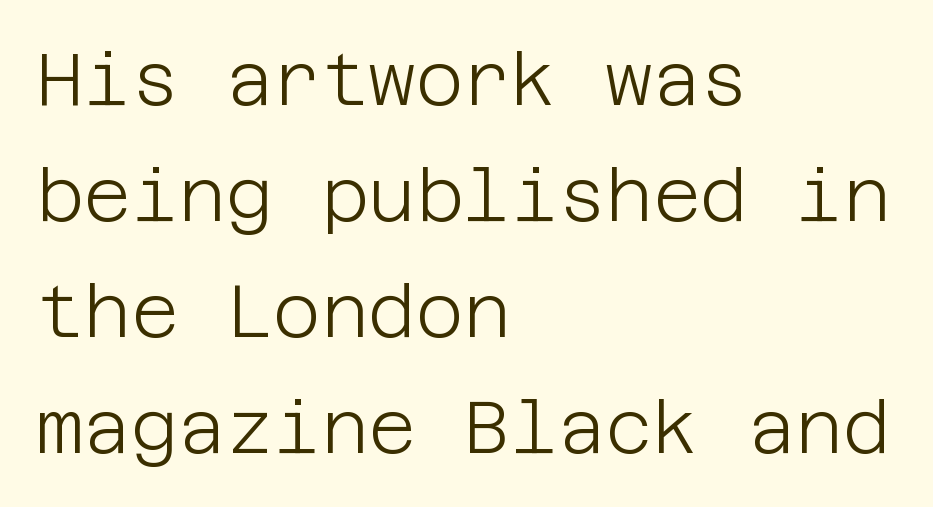
Q: Is the text bold? A: No.
Q: Is the text italic (slanted)? A: No, it is upright.
Q: Is the typeface a serif or a sans-serif typeface? A: Sans-serif.
Q: Is the text underlined? A: No.
Q: How is the paragraph aligned? A: Left-aligned.
Q: Is the spacing between letters normal or unusually wide? A: Normal.
Q: Is the spacing between lines tight, normal or loose? A: Normal.
Q: Width (condensed, normal, or wide)? A: Normal.
Q: Stroke contrast? A: Low.
Q: x-height? A: Large.
